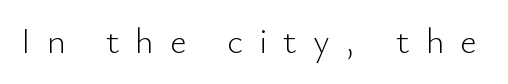
Q: Is the text bold? A: No.
Q: Is the text italic (slanted)? A: No, it is upright.
Q: Is the typeface a serif or a sans-serif typeface? A: Sans-serif.
Q: Is the text underlined? A: No.
Q: Is the spacing between letters normal or unusually wide? A: Unusually wide.
Q: Width (condensed, normal, or wide)? A: Normal.
Q: Stroke contrast? A: Low.
Q: x-height? A: Small.
Q: Monospaced? A: No.
